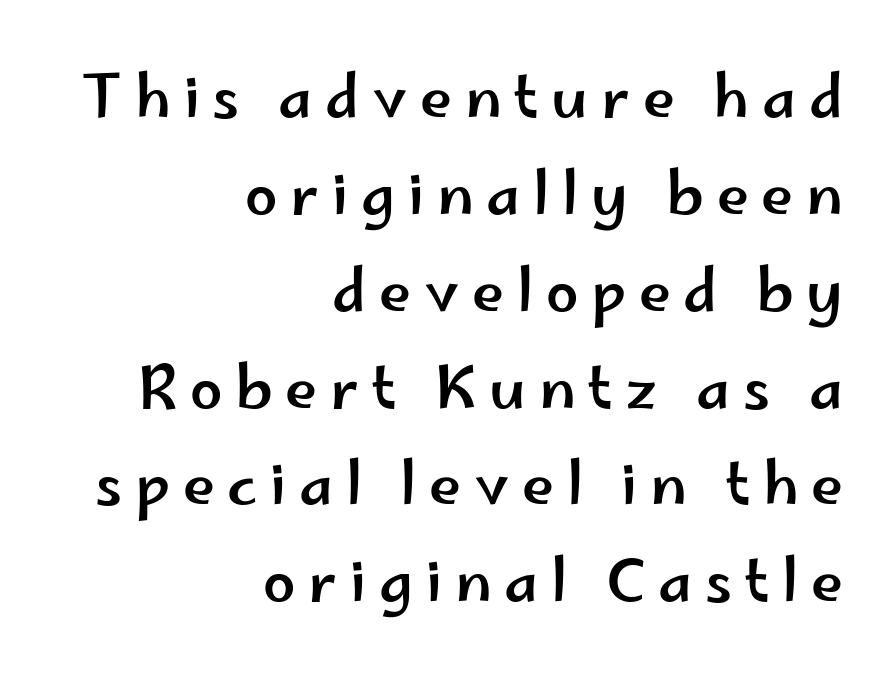
This rendering features lettering with no underline. You could not count columns in this text — the font is proportionally spaced. Horizontal alignment here is rightward, an uncommon choice for prose. The line-height multiplier appears to be the usual default.
